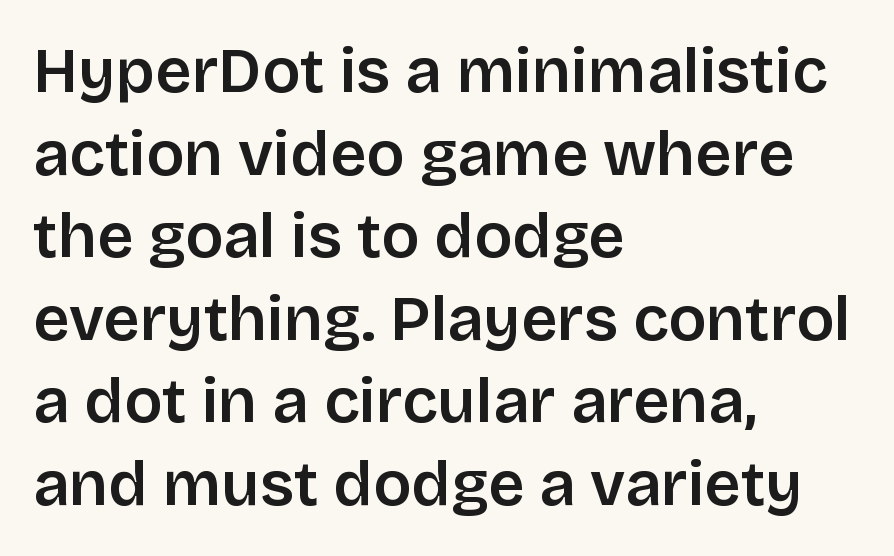
Q: Is the text bold? A: Semi-bold.
Q: Is the text italic (slanted)? A: No, it is upright.
Q: Is the typeface a serif or a sans-serif typeface? A: Sans-serif.
Q: Is the text underlined? A: No.
Q: How is the paragraph aligned? A: Left-aligned.
Q: Is the spacing between letters normal or unusually wide? A: Normal.
Q: Is the spacing between lines tight, normal or loose? A: Normal.
Q: Width (condensed, normal, or wide)? A: Normal.
Q: Stroke contrast? A: Low.
Q: x-height? A: Large.
Q: Monospaced? A: No.
